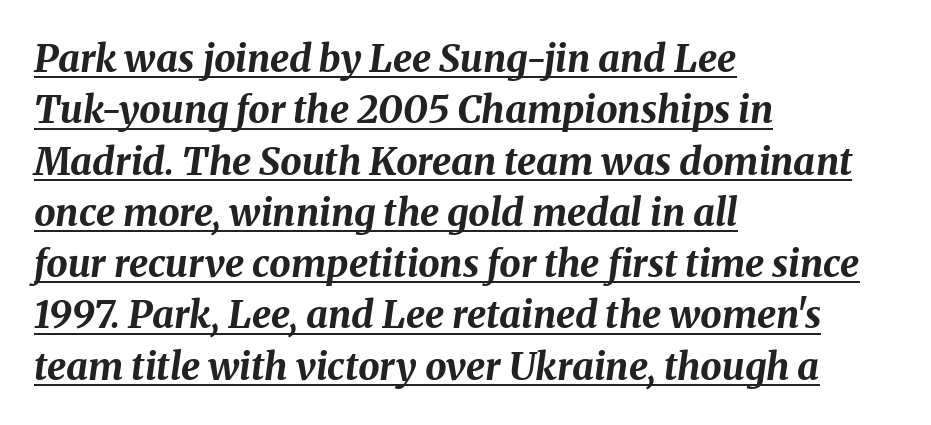
The image shows 38 px bold type, italic (leaning right); set left-aligned, normal line spacing (1.35x), normal letter spacing, underlined; medium stroke contrast and a medium x-height.
